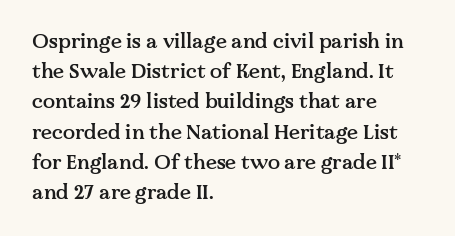
{"italic": "no", "bold": "semi", "underline": "no", "align": "left", "line_spacing": "normal", "line_spacing_ratio": 1.51, "letter_spacing": "normal", "letter_spacing_em": 0.0, "glyph_px": 20}
